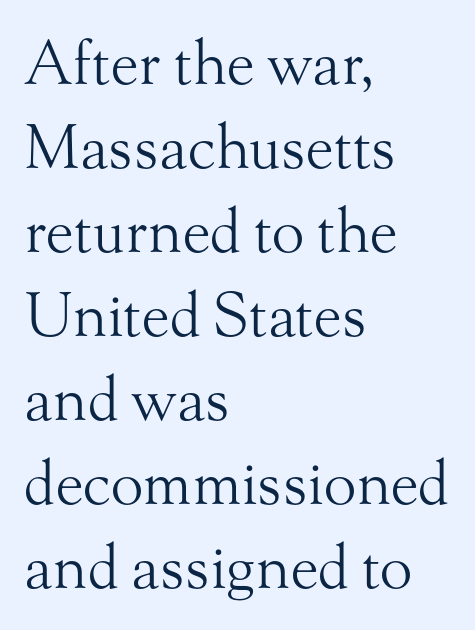
The ragged edge is on the right, which tells us the setting is flush left. The type sits square on the baseline with zero lean. Each letter keeps its own natural width here, so spacing adapts to shape. The font is comparable to plain body text, perhaps lighter. You can tell from the footed stems that serif type was used.
